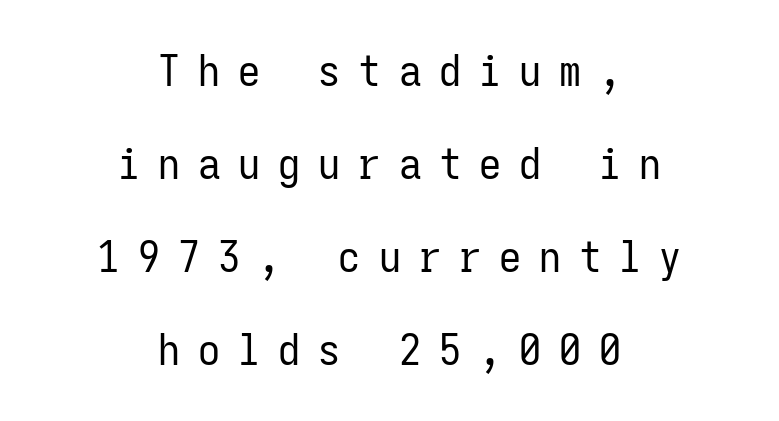
Q: Is the text bold? A: No.
Q: Is the text italic (slanted)? A: No, it is upright.
Q: Is the typeface a serif or a sans-serif typeface? A: Sans-serif.
Q: Is the text underlined? A: No.
Q: How is the paragraph aligned? A: Centered.
Q: Is the spacing between letters normal or unusually wide? A: Unusually wide.
Q: Is the spacing between lines tight, normal or loose? A: Loose.
Q: Width (condensed, normal, or wide)? A: Condensed.
Q: Stroke contrast? A: Low.
Q: x-height? A: Medium.
Q: Monospaced? A: Yes.
